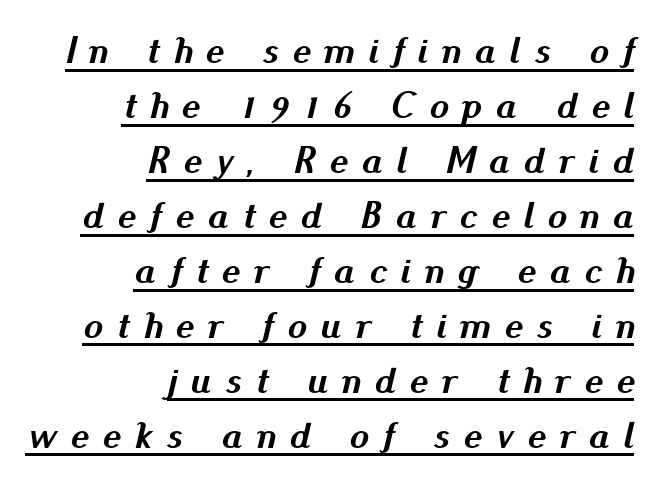
{"italic": "yes", "lean": "right", "slant_degrees": 13, "bold": "yes", "weight": "semibold", "width": "normal", "stroke_contrast": "medium", "x_height": "small", "monospaced": "no", "underline": "yes", "align": "right", "line_spacing": "normal", "line_spacing_ratio": 1.41, "letter_spacing": "wide", "letter_spacing_em": 0.35, "glyph_px": 39}
